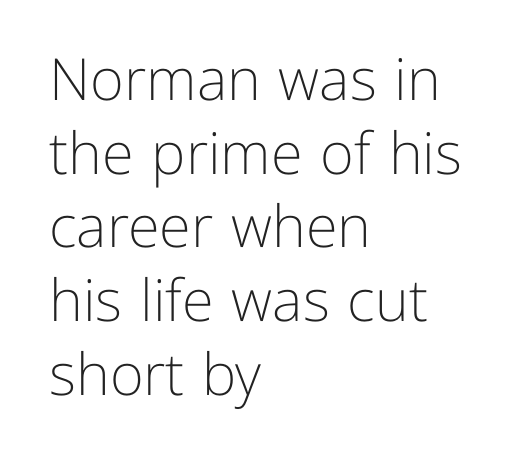
Q: Is the text bold? A: No.
Q: Is the text italic (slanted)? A: No, it is upright.
Q: Is the typeface a serif or a sans-serif typeface? A: Sans-serif.
Q: Is the text underlined? A: No.
Q: How is the paragraph aligned? A: Left-aligned.
Q: Is the spacing between letters normal or unusually wide? A: Normal.
Q: Is the spacing between lines tight, normal or loose? A: Normal.
Q: Width (condensed, normal, or wide)? A: Normal.
Q: Stroke contrast? A: Low.
Q: x-height? A: Medium.
Q: Monospaced? A: No.
